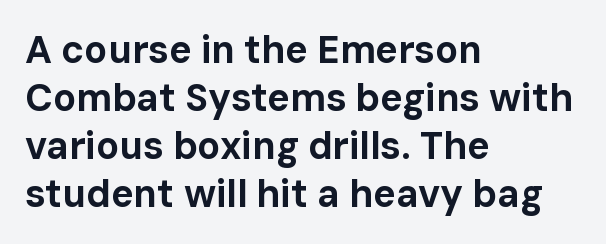
{"serif": "no", "italic": "no", "bold": "yes", "weight": "bold", "width": "normal", "stroke_contrast": "low", "x_height": "medium", "monospaced": "no", "underline": "no", "align": "left", "line_spacing": "normal", "line_spacing_ratio": 1.26, "letter_spacing": "normal", "letter_spacing_em": 0.0, "glyph_px": 38}
